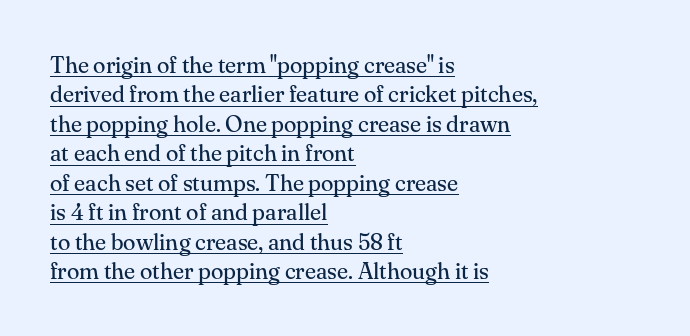
{"italic": "no", "bold": "no", "underline": "yes", "align": "left", "line_spacing": "normal", "line_spacing_ratio": 1.28, "letter_spacing": "normal", "letter_spacing_em": 0.0, "glyph_px": 23}
